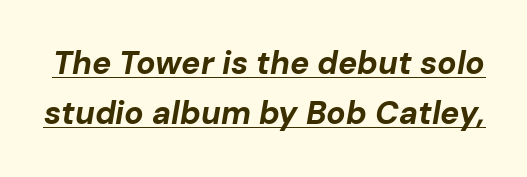
The image shows 32 px bold type, italic (leaning right); set normal line spacing (1.57x), normal letter spacing, underlined; low stroke contrast and a medium x-height.
